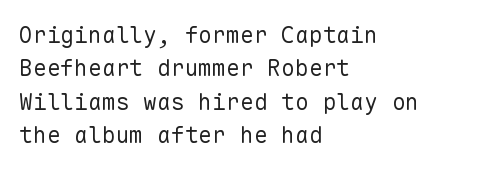
The image shows 23 px text type, upright; set left-aligned, normal line spacing (1.45x), normal letter spacing, not underlined.
